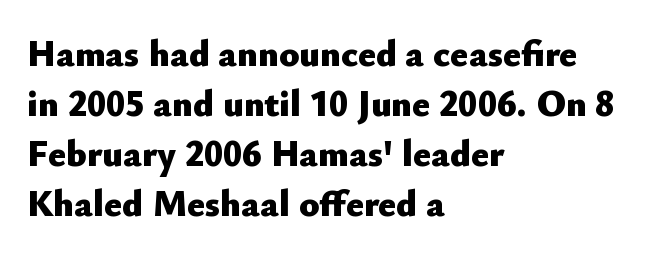
Q: Is the text bold? A: Yes.
Q: Is the text italic (slanted)? A: No, it is upright.
Q: Is the typeface a serif or a sans-serif typeface? A: Sans-serif.
Q: Is the text underlined? A: No.
Q: How is the paragraph aligned? A: Left-aligned.
Q: Is the spacing between letters normal or unusually wide? A: Normal.
Q: Is the spacing between lines tight, normal or loose? A: Normal.
Q: Width (condensed, normal, or wide)? A: Normal.
Q: Stroke contrast? A: Low.
Q: x-height? A: Small.
Q: Monospaced? A: No.
